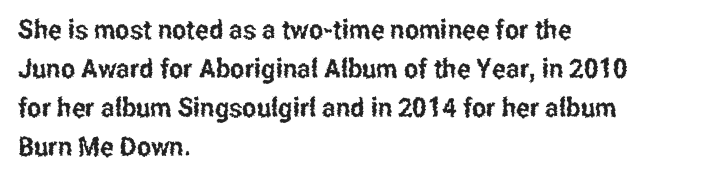
{"italic": "no", "underline": "no", "align": "left", "line_spacing": "normal", "line_spacing_ratio": 1.44, "letter_spacing": "normal", "letter_spacing_em": 0.0, "glyph_px": 27}
